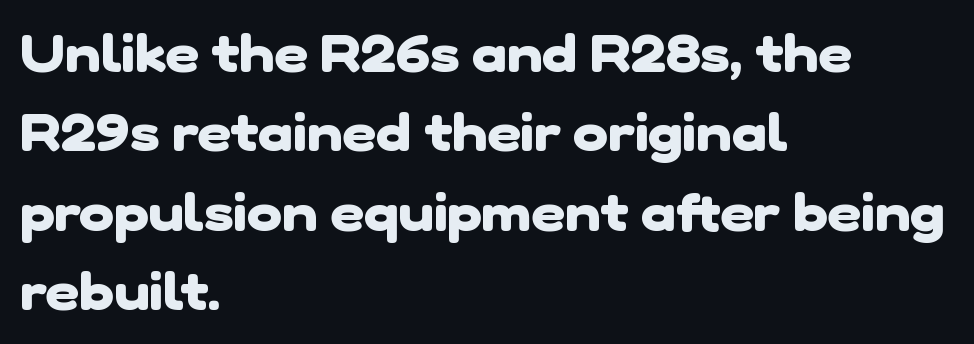
The font is running at its bold setting. This sample uses a sans-serif face. Character widths vary here, with narrow letters taking less room than wide ones. The gap between lines stays unmarked. This rendering leaves character spacing at its baseline value.
